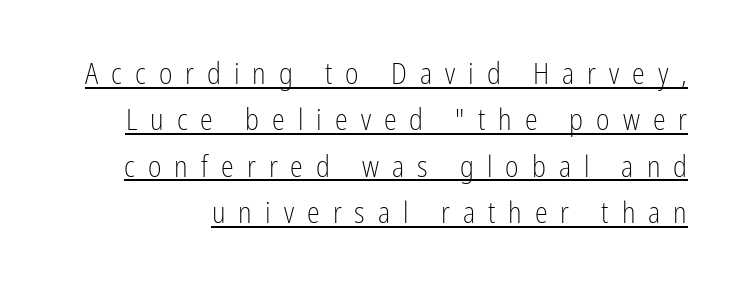
A continuous stroke trails under the words, as in a hyperlink. This is sans-serif lettering, the kind often seen on screens and signage. A roman cut, with each character standing at attention. Think standard paragraph weight, or any step lighter than that. How are the letters spaced? Widely, with obvious added tracking. Whoever set this chose a conventional vertical rhythm.
